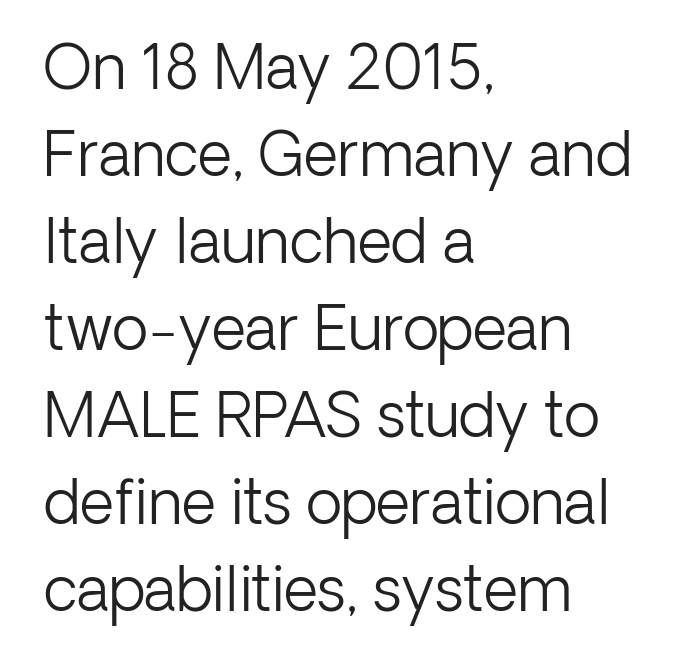
Q: Is the text bold? A: No.
Q: Is the text italic (slanted)? A: No, it is upright.
Q: Is the typeface a serif or a sans-serif typeface? A: Sans-serif.
Q: Is the text underlined? A: No.
Q: How is the paragraph aligned? A: Left-aligned.
Q: Is the spacing between letters normal or unusually wide? A: Normal.
Q: Is the spacing between lines tight, normal or loose? A: Normal.
Q: Width (condensed, normal, or wide)? A: Normal.
Q: Stroke contrast? A: Low.
Q: x-height? A: Medium.
Q: Monospaced? A: No.
